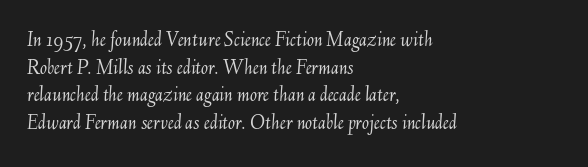
{"italic": "yes", "lean": "right", "slant_degrees": 6, "bold": "no", "underline": "no", "align": "left", "line_spacing": "normal", "line_spacing_ratio": 1.32, "letter_spacing": "normal", "letter_spacing_em": 0.0, "glyph_px": 21}
